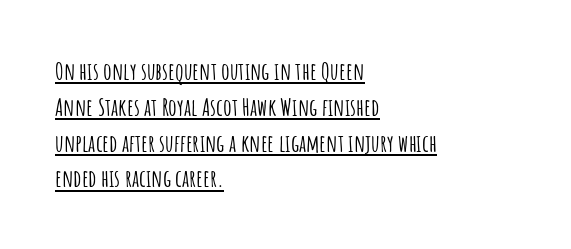
{"italic": "no", "underline": "yes", "align": "left", "line_spacing": "normal", "line_spacing_ratio": 1.49, "letter_spacing": "normal", "letter_spacing_em": 0.0, "glyph_px": 24}
